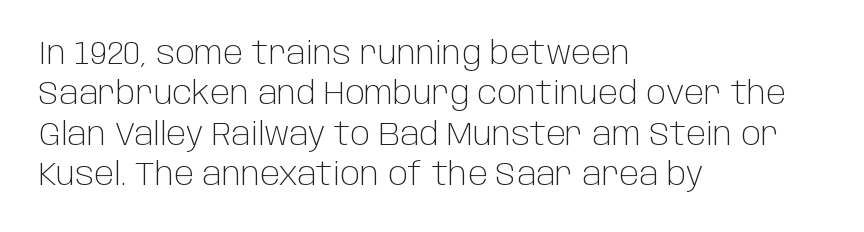
Q: Is the text bold? A: No.
Q: Is the text italic (slanted)? A: No, it is upright.
Q: Is the typeface a serif or a sans-serif typeface? A: Sans-serif.
Q: Is the text underlined? A: No.
Q: How is the paragraph aligned? A: Left-aligned.
Q: Is the spacing between letters normal or unusually wide? A: Normal.
Q: Is the spacing between lines tight, normal or loose? A: Normal.
Q: Width (condensed, normal, or wide)? A: Normal.
Q: Stroke contrast? A: Low.
Q: x-height? A: Large.
Q: Monospaced? A: No.
